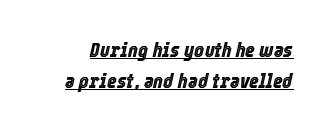
Q: Is the text italic (slanted)? A: Yes, it leans right by about 12 degrees.
Q: Is the text underlined? A: Yes.
Q: Is the spacing between letters normal or unusually wide? A: Normal.
Q: Is the spacing between lines tight, normal or loose? A: Normal.
